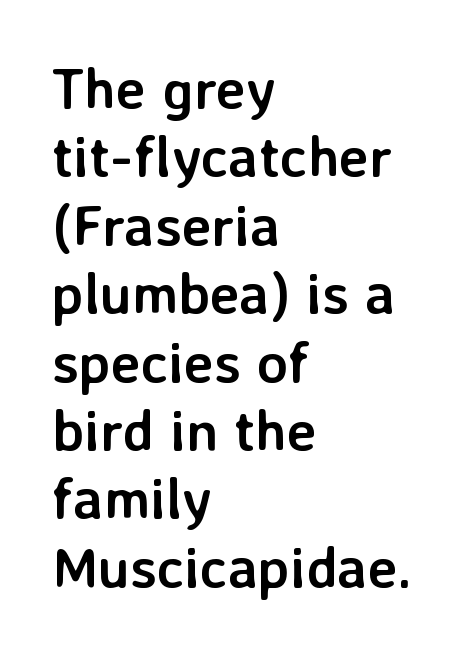
{"serif": "no", "italic": "no", "bold": "yes", "weight": "semibold", "width": "normal", "stroke_contrast": "low", "x_height": "medium", "monospaced": "no", "underline": "no", "align": "left", "line_spacing_ratio": 1.2, "letter_spacing": "normal", "letter_spacing_em": 0.0, "glyph_px": 57}
